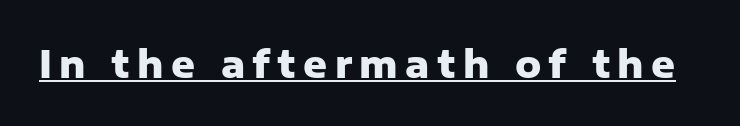
Q: Is the text bold? A: Yes.
Q: Is the text italic (slanted)? A: No, it is upright.
Q: Is the typeface a serif or a sans-serif typeface? A: Sans-serif.
Q: Is the text underlined? A: Yes.
Q: Is the spacing between letters normal or unusually wide? A: Unusually wide.
Q: Width (condensed, normal, or wide)? A: Normal.
Q: Stroke contrast? A: Low.
Q: x-height? A: Medium.
Q: Monospaced? A: No.
